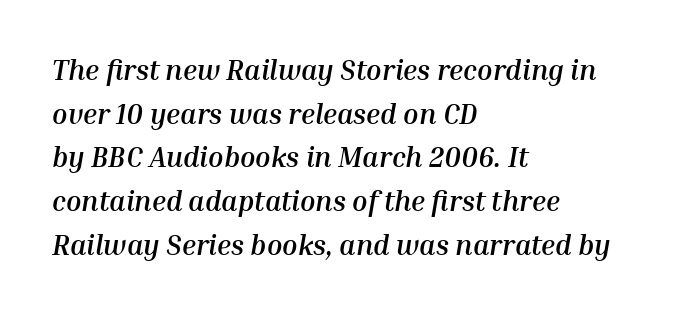
The image shows 28 px semibold type, italic (leaning right); set left-aligned, normal line spacing (1.56x), normal letter spacing, not underlined; medium stroke contrast and a medium x-height.
